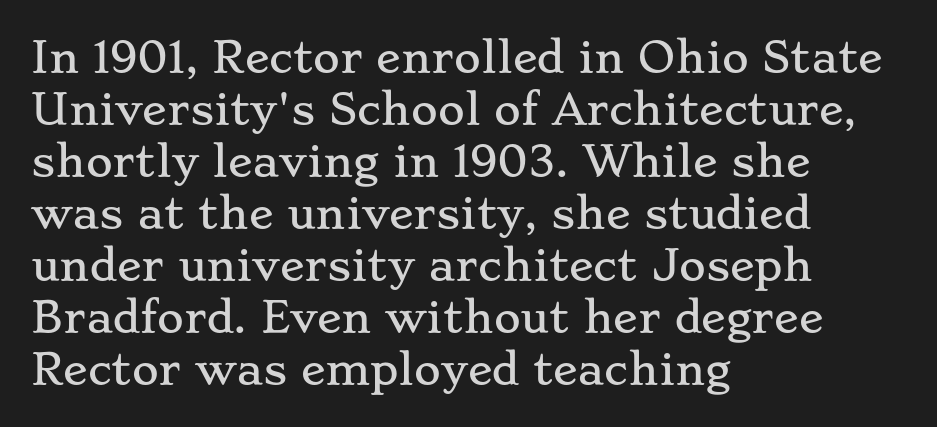
Q: Is the text italic (slanted)? A: No, it is upright.
Q: Is the typeface a serif or a sans-serif typeface? A: Serif.
Q: Is the text underlined? A: No.
Q: How is the paragraph aligned? A: Left-aligned.
Q: Is the spacing between letters normal or unusually wide? A: Normal.
Q: Is the spacing between lines tight, normal or loose? A: Normal.
Q: Width (condensed, normal, or wide)? A: Wide.
Q: Stroke contrast? A: Low.
Q: x-height? A: Small.
Q: Monospaced? A: No.
